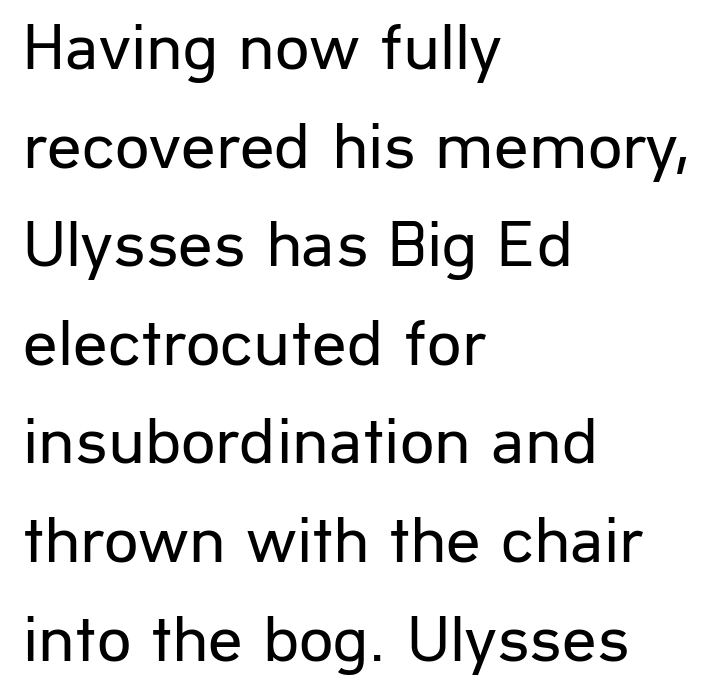
{"serif": "no", "italic": "no", "bold": "no", "weight": "regular", "width": "normal", "stroke_contrast": "low", "x_height": "medium", "monospaced": "no", "underline": "no", "align": "left", "line_spacing": "normal", "line_spacing_ratio": 1.45, "letter_spacing": "normal", "letter_spacing_em": 0.0, "glyph_px": 68}
